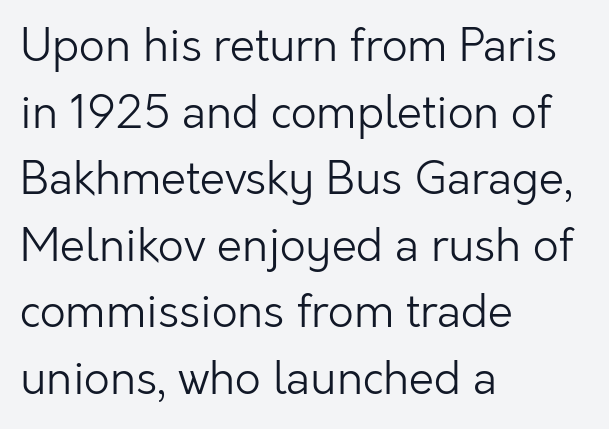
The image shows 45 px light sans-serif type, upright; set left-aligned, normal line spacing (1.48x), normal letter spacing, not underlined; low stroke contrast and a medium x-height.
